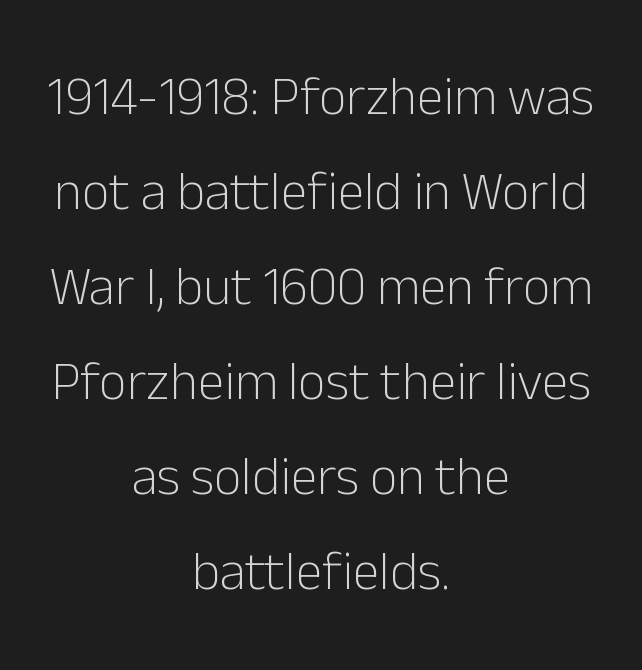
Q: Is the text bold? A: No.
Q: Is the text italic (slanted)? A: No, it is upright.
Q: Is the typeface a serif or a sans-serif typeface? A: Sans-serif.
Q: Is the text underlined? A: No.
Q: How is the paragraph aligned? A: Centered.
Q: Is the spacing between letters normal or unusually wide? A: Normal.
Q: Width (condensed, normal, or wide)? A: Normal.
Q: Stroke contrast? A: Low.
Q: x-height? A: Medium.
Q: Monospaced? A: No.
